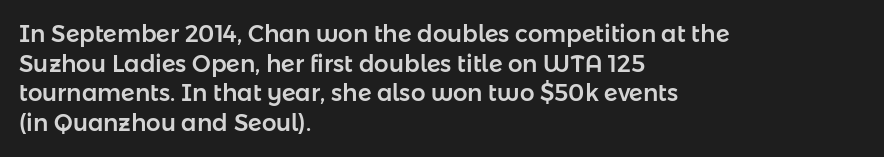
Descenders are the only things crossing below the line. A classic flush-left, rag-right setting is used for this passage. Upright lettering throughout. Quick note: interline space is typical. Letter spacing: default.
